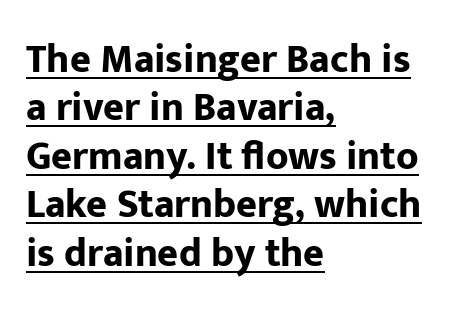
Q: Is the text bold? A: Yes.
Q: Is the text italic (slanted)? A: No, it is upright.
Q: Is the typeface a serif or a sans-serif typeface? A: Sans-serif.
Q: Is the text underlined? A: Yes.
Q: How is the paragraph aligned? A: Left-aligned.
Q: Is the spacing between letters normal or unusually wide? A: Normal.
Q: Width (condensed, normal, or wide)? A: Normal.
Q: Stroke contrast? A: Low.
Q: x-height? A: Medium.
Q: Monospaced? A: No.
